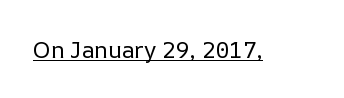
The image shows 23 px text type, upright; set normal letter spacing, underlined.
